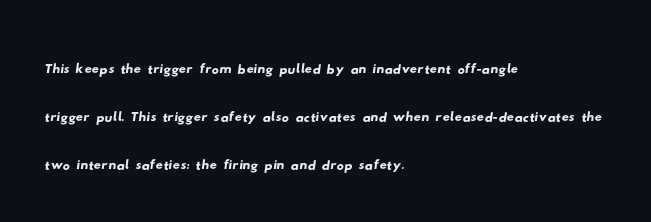
The image shows 36 px wide sans-serif type; set left-aligned, normal line spacing (1.34x), normal letter spacing, not underlined; low stroke contrast and a small x-height.
